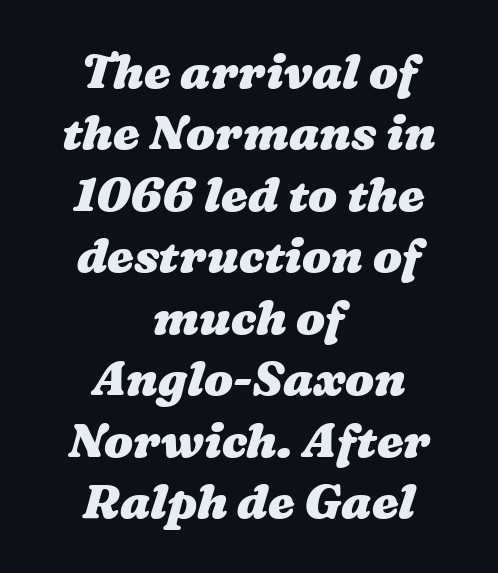
Q: Is the text bold? A: Yes.
Q: Is the text underlined? A: No.
Q: How is the paragraph aligned? A: Centered.
Q: Is the spacing between letters normal or unusually wide? A: Normal.
Q: Is the spacing between lines tight, normal or loose? A: Normal.
Q: Width (condensed, normal, or wide)? A: Wide.
Q: Stroke contrast? A: Medium.
Q: x-height? A: Medium.
Q: Monospaced? A: No.
